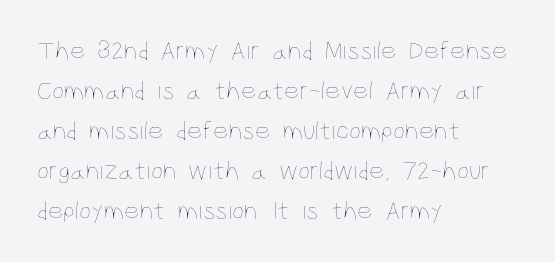
The image shows 27 px text type, upright; set left-aligned, normal line spacing (1.48x), normal letter spacing, not underlined.
